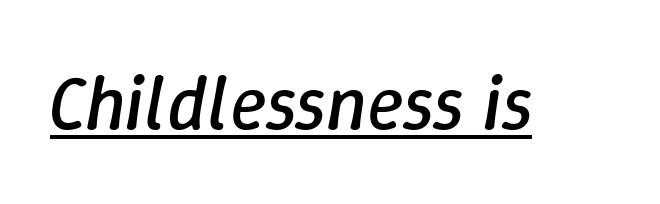
The image shows 77 px regular-weight type, italic (leaning right); set normal letter spacing, underlined; low stroke contrast and a medium x-height.
